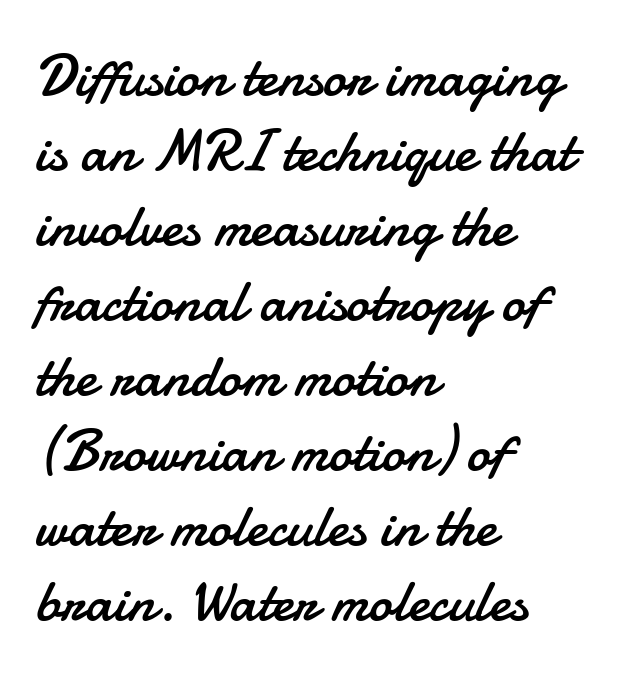
Vertical stems look standard width or narrower in stroke. Default kerning and tracking; the words read as compact shapes. The type family on display is of the sans-serif kind. This sample keeps an unexceptional amount of space between lines.
